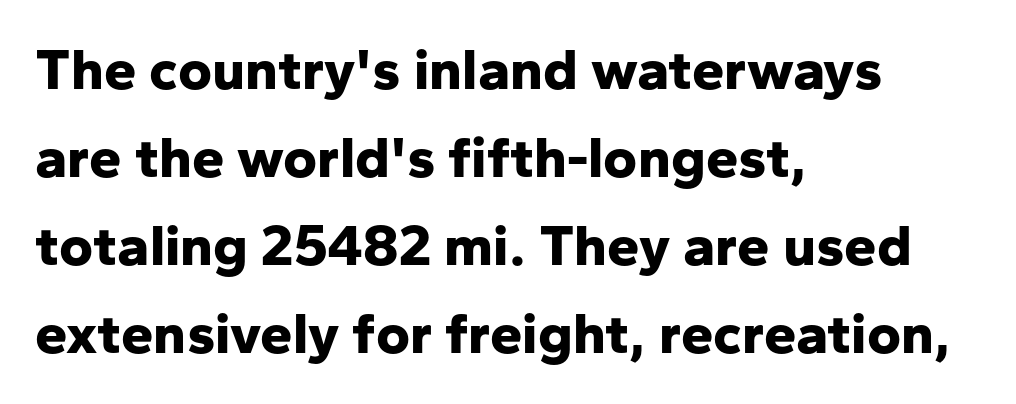
{"serif": "no", "italic": "no", "bold": "yes", "weight": "bold", "width": "normal", "stroke_contrast": "low", "x_height": "medium", "monospaced": "no", "underline": "no", "align": "left", "line_spacing": "normal", "line_spacing_ratio": 1.52, "letter_spacing": "normal", "letter_spacing_em": 0.0, "glyph_px": 58}
